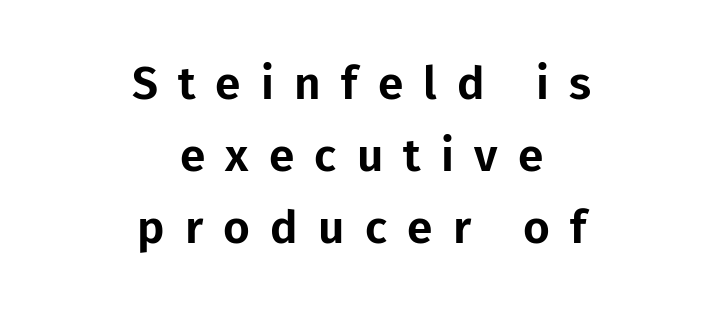
{"serif": "no", "italic": "no", "width": "normal", "stroke_contrast": "low", "x_height": "medium", "monospaced": "no", "underline": "no", "align": "center", "line_spacing": "normal", "line_spacing_ratio": 1.57, "letter_spacing": "wide", "letter_spacing_em": 0.44, "glyph_px": 46}
